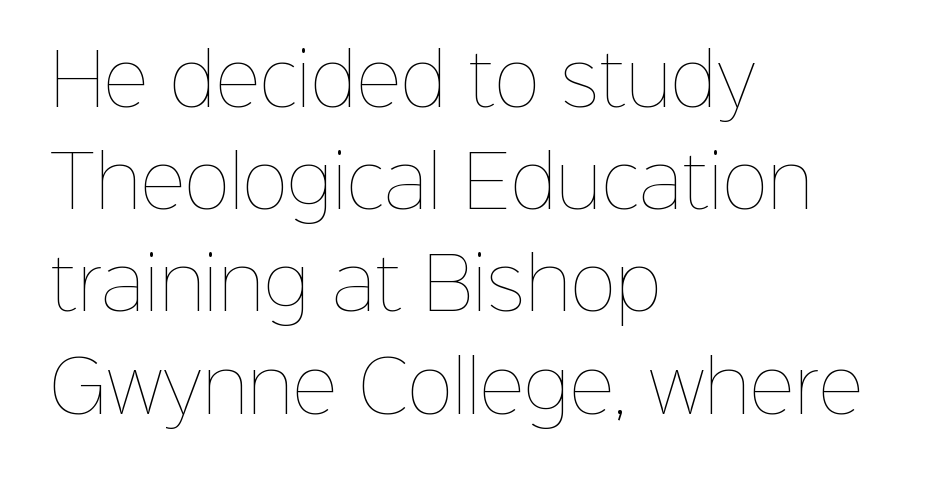
{"italic": "no", "bold": "no", "weight": "thin", "width": "normal", "stroke_contrast": "low", "x_height": "medium", "monospaced": "no", "underline": "no", "align": "left", "line_spacing": "normal", "line_spacing_ratio": 1.46, "letter_spacing": "normal", "letter_spacing_em": 0.0, "glyph_px": 70}
